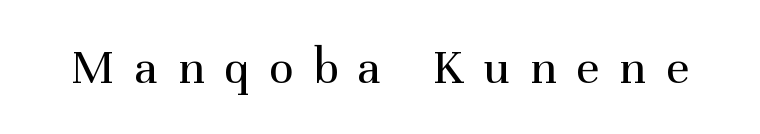
Q: Is the text bold? A: No.
Q: Is the text italic (slanted)? A: No, it is upright.
Q: Is the typeface a serif or a sans-serif typeface? A: Serif.
Q: Is the text underlined? A: No.
Q: Is the spacing between letters normal or unusually wide? A: Unusually wide.
Q: Width (condensed, normal, or wide)? A: Normal.
Q: Stroke contrast? A: Medium.
Q: x-height? A: Medium.
Q: Monospaced? A: No.
